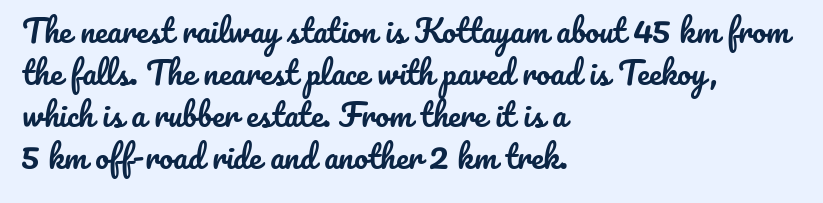
The image shows 31 px text type; set left-aligned, normal line spacing (1.36x), normal letter spacing, not underlined; low stroke contrast and a small x-height.
